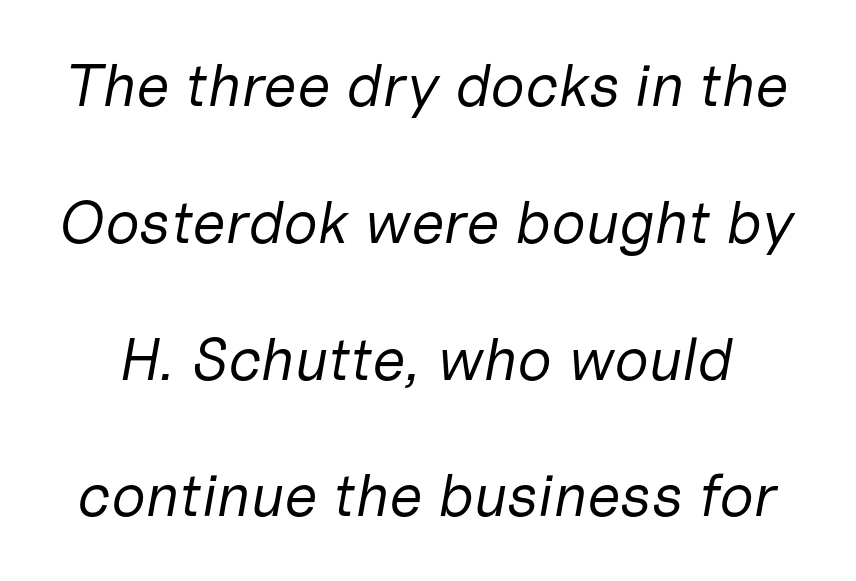
Q: Is the text bold? A: No.
Q: Is the text italic (slanted)? A: Yes, it leans right by about 10 degrees.
Q: Is the text underlined? A: No.
Q: Is the spacing between letters normal or unusually wide? A: Normal.
Q: Is the spacing between lines tight, normal or loose? A: Loose.
Q: Width (condensed, normal, or wide)? A: Normal.
Q: Stroke contrast? A: Low.
Q: x-height? A: Medium.
Q: Monospaced? A: No.
